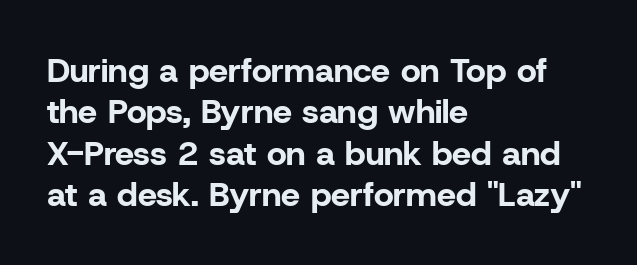
Q: Is the text bold? A: Yes.
Q: Is the text italic (slanted)? A: No, it is upright.
Q: Is the typeface a serif or a sans-serif typeface? A: Sans-serif.
Q: Is the text underlined? A: No.
Q: How is the paragraph aligned? A: Left-aligned.
Q: Is the spacing between letters normal or unusually wide? A: Normal.
Q: Width (condensed, normal, or wide)? A: Normal.
Q: Stroke contrast? A: Low.
Q: x-height? A: Medium.
Q: Monospaced? A: No.
